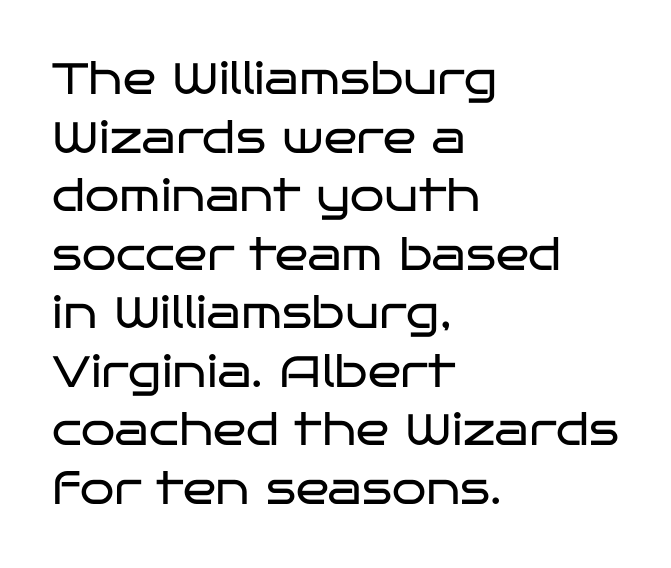
The image shows 44 px regular-weight, wide sans-serif type, upright; set left-aligned, normal line spacing (1.33x), normal letter spacing, not underlined; low stroke contrast and a large x-height.
